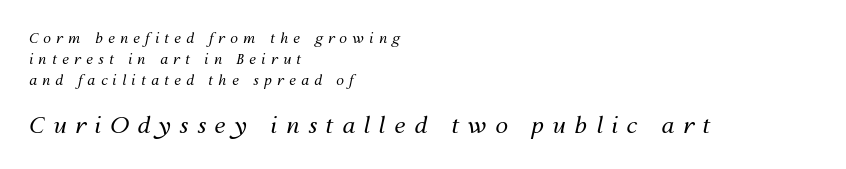
{"italic": "yes", "lean": "right", "slant_degrees": 12, "bold": "no", "underline": "no", "align": "left", "line_spacing": "normal", "line_spacing_ratio": 1.51, "letter_spacing": "wide", "letter_spacing_em": 0.37, "larger_block": "second", "size_ratio": 1.64, "glyph_px": 23}
